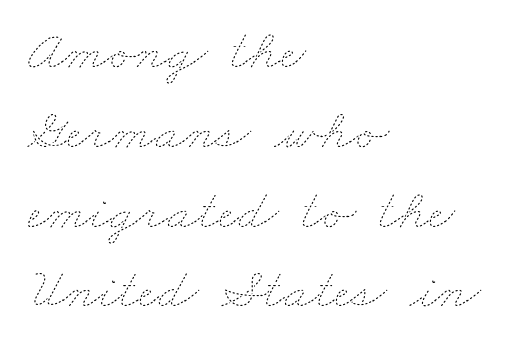
The line texture is even and compact thanks to regular tracking. Is the block centered? No — it sits flush against the left margin. No chunkiness to these letters — they're not bold. The block of text has a typical density, with ordinary space between rows. Descenders hang freely into open space. Is this a fixed-width face? No — the glyphs have proportional, varying widths.
